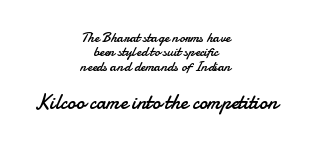
The block of text is dense from top to bottom, with scant space between rows. Which chunk is bigger? The second one — the bottom block dwarfs the top. Heft: none added — not bold. Tracking value appears to be zero — textbook default spacing. These lines are centered, leaving both edges ragged.
